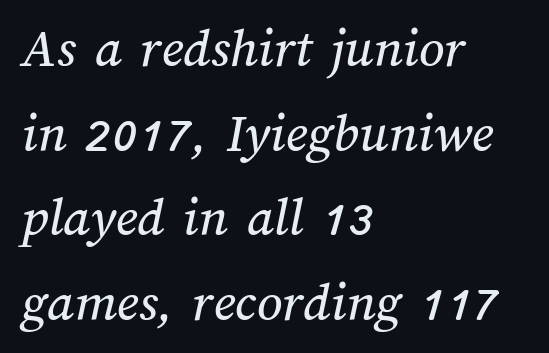
The image shows 56 px text type; set left-aligned, normal line spacing (1.51x), normal letter spacing, not underlined; medium stroke contrast and a medium x-height.
